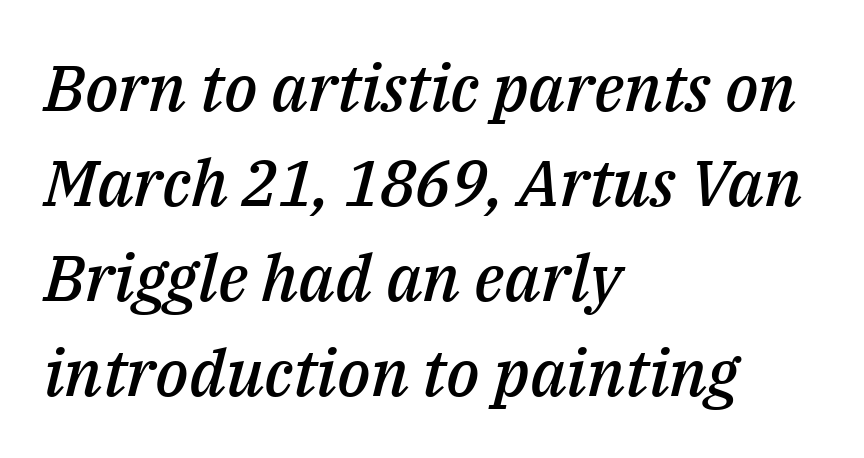
{"italic": "yes", "lean": "right", "slant_degrees": 14, "bold": "semi", "weight": "semibold", "width": "normal", "stroke_contrast": "medium", "x_height": "medium", "monospaced": "no", "underline": "no", "align": "left", "line_spacing": "normal", "line_spacing_ratio": 1.46, "letter_spacing": "normal", "letter_spacing_em": 0.0, "glyph_px": 65}
